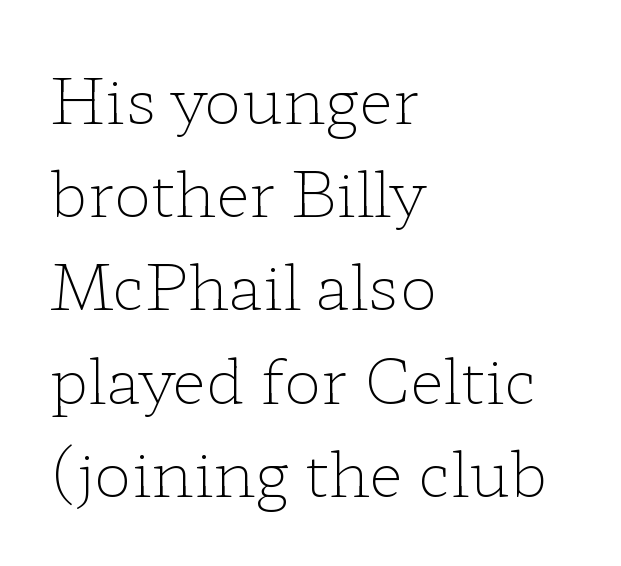
{"serif": "yes", "italic": "no", "bold": "no", "weight": "light", "width": "wide", "stroke_contrast": "low", "x_height": "medium", "monospaced": "no", "underline": "no", "align": "left", "line_spacing": "normal", "line_spacing_ratio": 1.48, "letter_spacing": "normal", "letter_spacing_em": 0.0, "glyph_px": 63}
